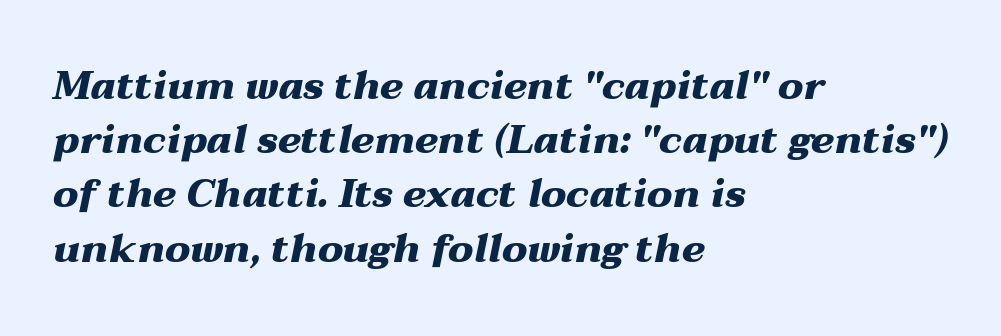
Q: Is the text bold? A: Yes.
Q: Is the text italic (slanted)? A: Yes, it leans right by about 12 degrees.
Q: Is the text underlined? A: No.
Q: How is the paragraph aligned? A: Left-aligned.
Q: Is the spacing between letters normal or unusually wide? A: Normal.
Q: Is the spacing between lines tight, normal or loose? A: Normal.
Q: Width (condensed, normal, or wide)? A: Wide.
Q: Stroke contrast? A: Medium.
Q: x-height? A: Medium.
Q: Monospaced? A: No.
